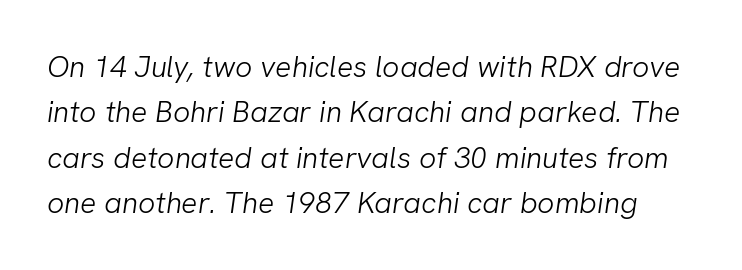
Q: Is the text bold? A: No.
Q: Is the typeface a serif or a sans-serif typeface? A: Sans-serif.
Q: Is the text underlined? A: No.
Q: Is the spacing between letters normal or unusually wide? A: Normal.
Q: Is the spacing between lines tight, normal or loose? A: Normal.
Q: Width (condensed, normal, or wide)? A: Normal.
Q: Stroke contrast? A: Low.
Q: x-height? A: Medium.
Q: Monospaced? A: No.
